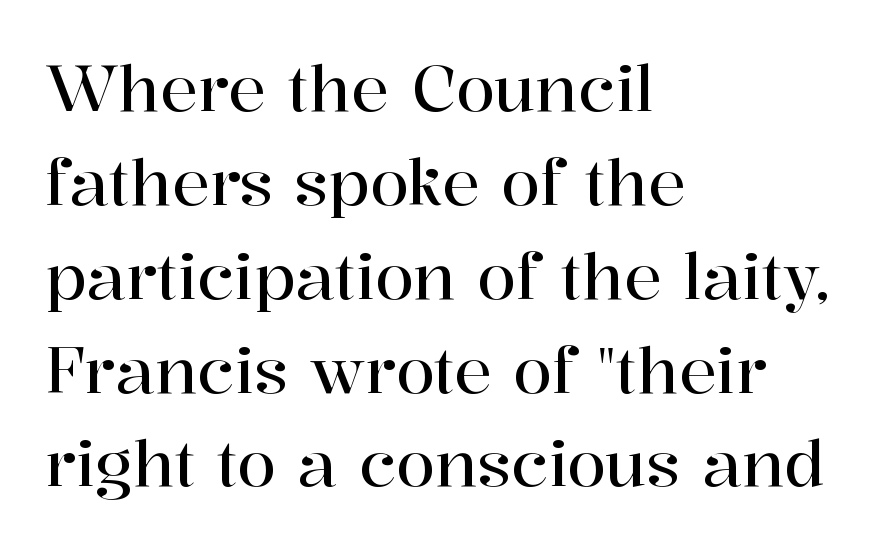
These lines are rendered in a variable-pitch font. The tracking reads as untouched default to a designer's eye. Every row of glyphs begins at an identical x-position on the left. The baseline area is clear.
